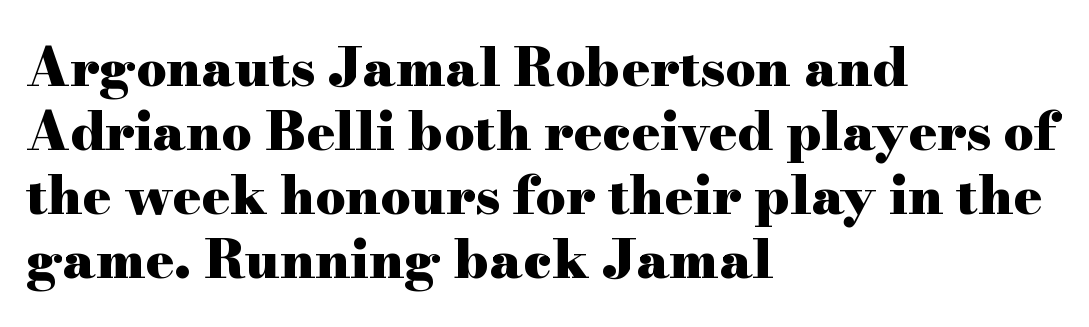
The image shows 53 px heavy, wide serif type, upright; set left-aligned, line spacing 1.21x, normal letter spacing, not underlined; high stroke contrast and a small x-height.
